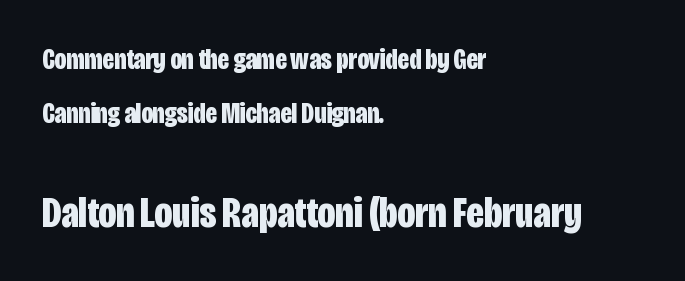
{"serif": "no", "italic": "no", "bold": "yes", "weight": "bold", "width": "condensed", "stroke_contrast": "low", "x_height": "large", "monospaced": "no", "underline": "no", "align": "left", "line_spacing_ratio": 1.87, "letter_spacing": "normal", "letter_spacing_em": 0.0, "larger_block": "second", "size_ratio": 1.52, "glyph_px": 44}
